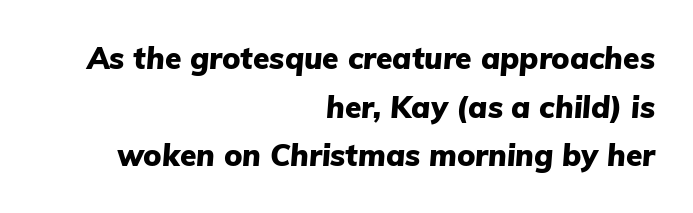
{"italic": "yes", "lean": "right", "slant_degrees": 5, "bold": "yes", "weight": "heavy", "width": "normal", "stroke_contrast": "low", "x_height": "medium", "monospaced": "no", "underline": "no", "align": "right", "line_spacing": "normal", "line_spacing_ratio": 1.62, "letter_spacing": "normal", "letter_spacing_em": 0.0, "glyph_px": 30}
